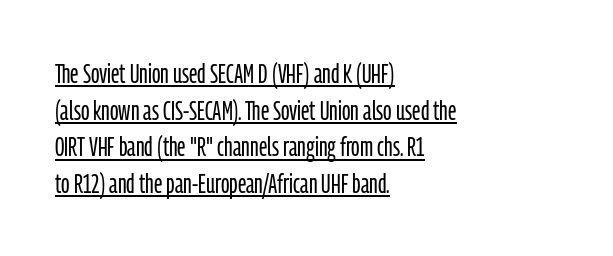
The image shows 28 px light, condensed sans-serif type, upright; set left-aligned, normal line spacing (1.31x), normal letter spacing, underlined; low stroke contrast and a medium x-height.
